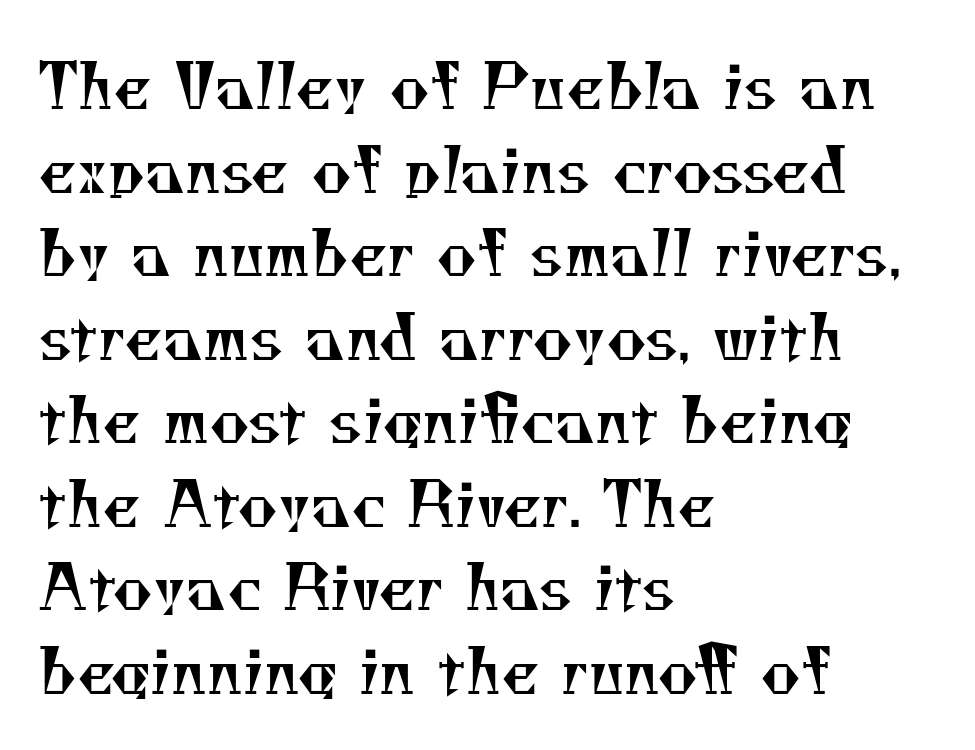
The image shows 61 px regular-weight serif type; set left-aligned, normal line spacing (1.37x), normal letter spacing, not underlined; medium stroke contrast and a small x-height.
